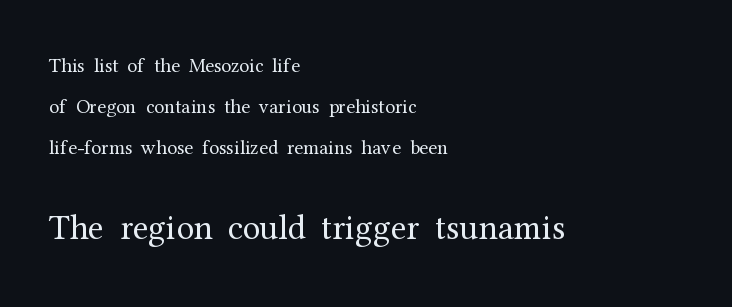
{"serif": "yes", "italic": "no", "bold": "no", "weight": "regular", "width": "normal", "stroke_contrast": "medium", "x_height": "medium", "monospaced": "no", "underline": "no", "align": "left", "line_spacing": "loose", "line_spacing_ratio": 2.04, "letter_spacing": "normal", "letter_spacing_em": 0.0, "larger_block": "second", "size_ratio": 1.75, "glyph_px": 35}
